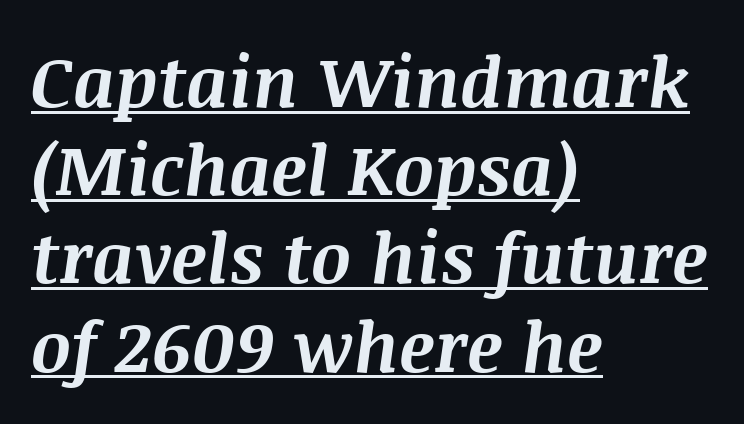
The image shows 70 px bold type, italic (leaning right); set left-aligned, normal line spacing (1.26x), normal letter spacing, underlined; medium stroke contrast and a large x-height.
